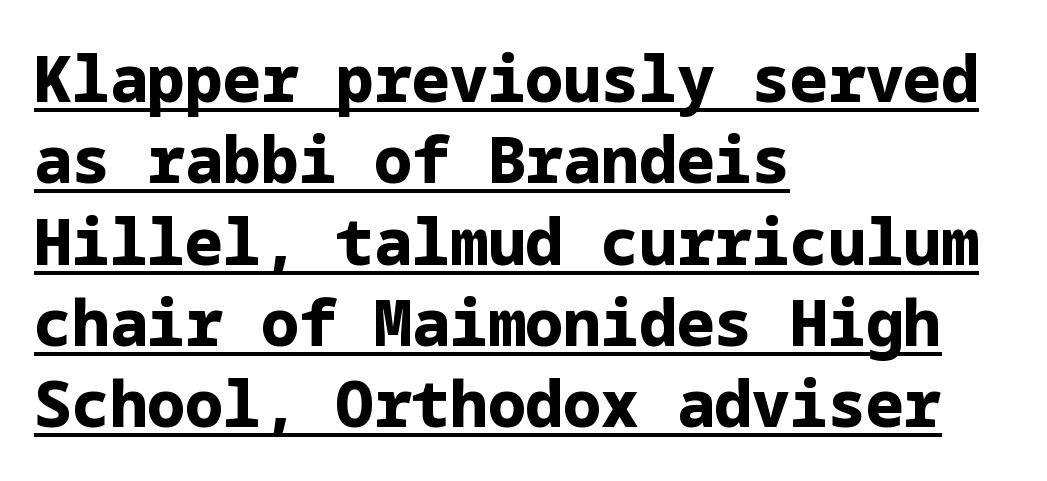
The paragraph shown leans on its left margin. The letterforms sit shoulder to shoulder at normal distance. Reading down the column, the eye jumps a familiar distance to each next line. Strokes here are thick enough to call this a true bold.
